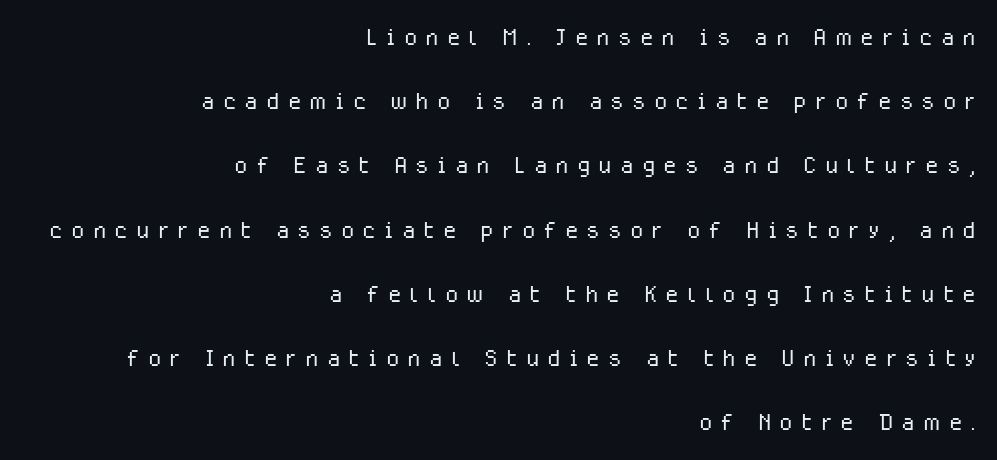
The image shows 31 px light sans-serif type, upright; set right-aligned, loose line spacing (2.07x), unusually wide letter spacing (+0.26 em), not underlined; low stroke contrast and a medium x-height.
